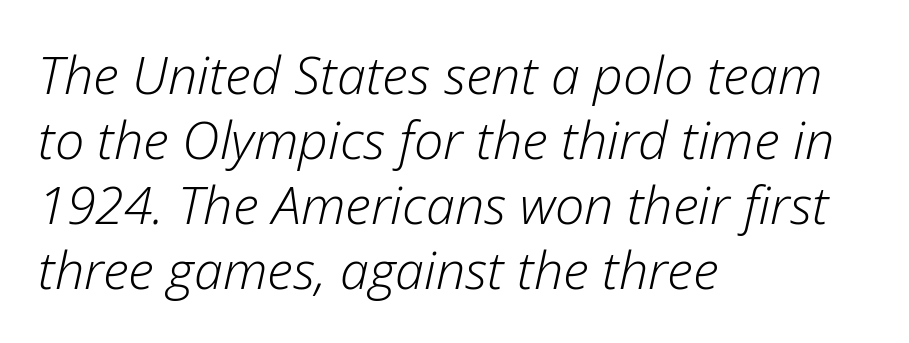
The whole block is typeset with a tilt. Check the space under the baseline: it is left empty. Characters follow at the spacing the type designer built in. Which margin do the lines hug? The left one — the right edge is uneven.
